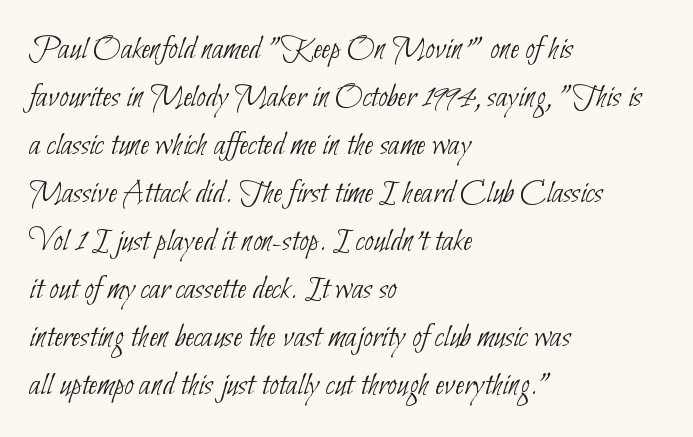
Underline: absent. The leading is moderate, giving the passage an even texture. This reads as an unemphasized weight, regular at the heaviest. Inter-character spacing is left at the font's built-in metrics. Stroke terminals: plain, sans-serif.
